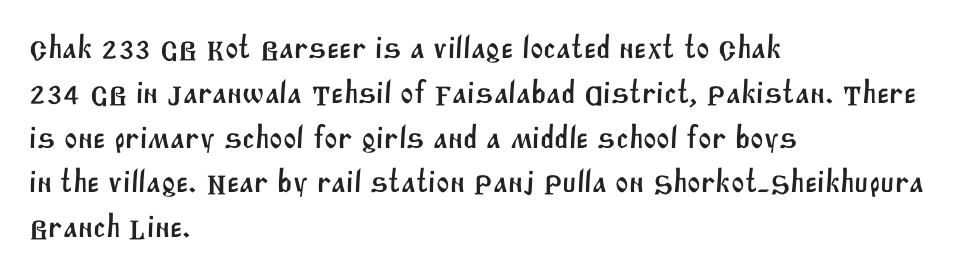
The letters advance in unequal steps, a hallmark of proportional type. Observe the ordinary spacing: letters are neighbours, not strangers. The typeface chosen for these lines omits serifs. Teacher's note: observe the even left margin — that is flush-left alignment. A clean baseline with only descenders dipping below it. Baseline-to-baseline distance is the conventional proportion of letter height.
